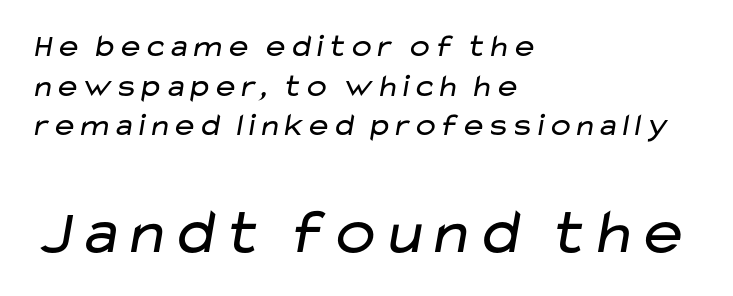
{"serif": "no", "bold": "no", "weight": "regular", "width": "wide", "stroke_contrast": "low", "x_height": "medium", "monospaced": "no", "underline": "no", "align": "left", "line_spacing_ratio": 1.24, "letter_spacing": "normal", "letter_spacing_em": 0.0, "larger_block": "second", "size_ratio": 2.0, "glyph_px": 64}
